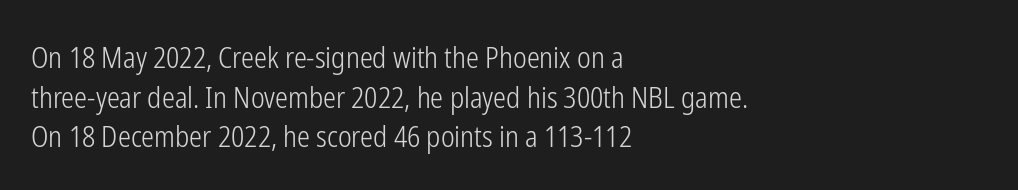
Q: Is the text bold? A: No.
Q: Is the text italic (slanted)? A: No, it is upright.
Q: Is the typeface a serif or a sans-serif typeface? A: Sans-serif.
Q: Is the text underlined? A: No.
Q: How is the paragraph aligned? A: Left-aligned.
Q: Is the spacing between letters normal or unusually wide? A: Normal.
Q: Is the spacing between lines tight, normal or loose? A: Normal.
Q: Width (condensed, normal, or wide)? A: Condensed.
Q: Stroke contrast? A: Low.
Q: x-height? A: Medium.
Q: Monospaced? A: No.
